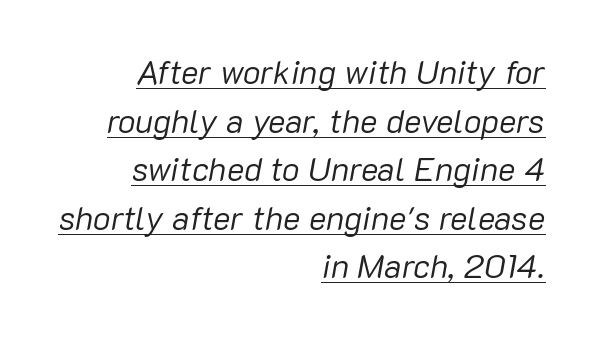
The image shows 33 px regular-weight type, italic (leaning right); set right-aligned, normal line spacing (1.47x), normal letter spacing, underlined; low stroke contrast and a medium x-height.
